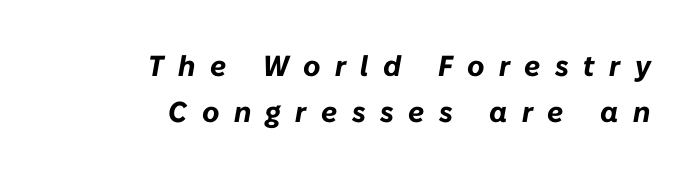
The image shows 29 px bold type, italic (leaning right); set right-aligned, normal line spacing (1.59x), unusually wide letter spacing (+0.5 em), not underlined; low stroke contrast and a medium x-height.
